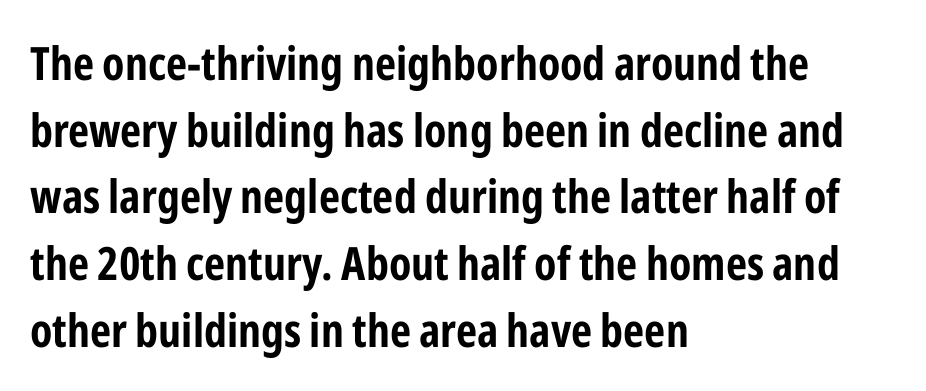
The image shows 46 px bold, condensed sans-serif type, upright; set left-aligned, normal line spacing (1.45x), normal letter spacing, not underlined; low stroke contrast and a medium x-height.
